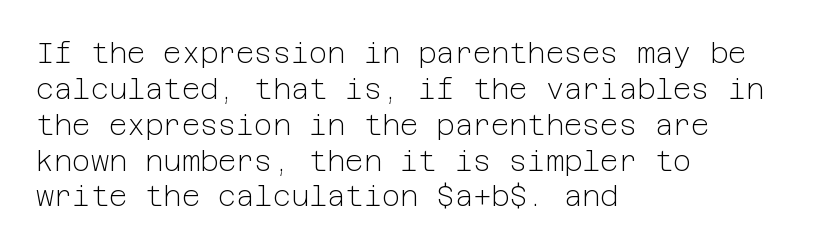
Stems here are at most as thick as an everyday book face. The type sits square on the baseline with zero lean. This sample is left-justified, so line endings fall wherever the words run out. Observe the ordinary spacing: letters are neighbours, not strangers.
